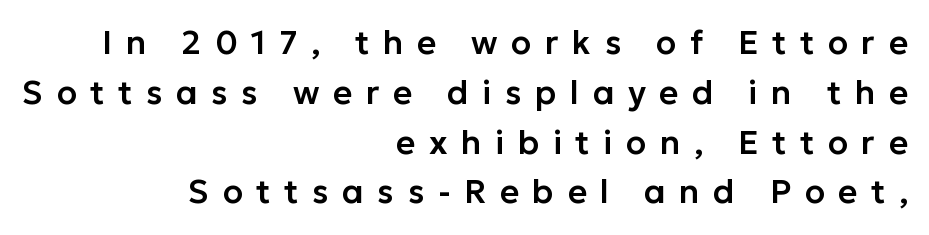
The image shows 33 px sans-serif type, upright; set right-aligned, normal line spacing (1.51x), unusually wide letter spacing (+0.41 em), not underlined; low stroke contrast and a medium x-height.
